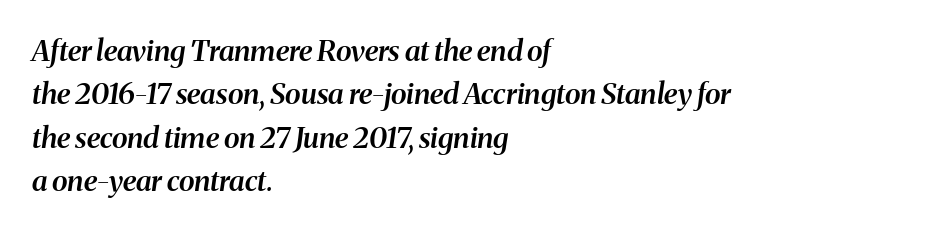
The image shows 29 px semibold serif type, italic (leaning right); set left-aligned, normal line spacing (1.5x), normal letter spacing, not underlined; medium stroke contrast and a medium x-height.
